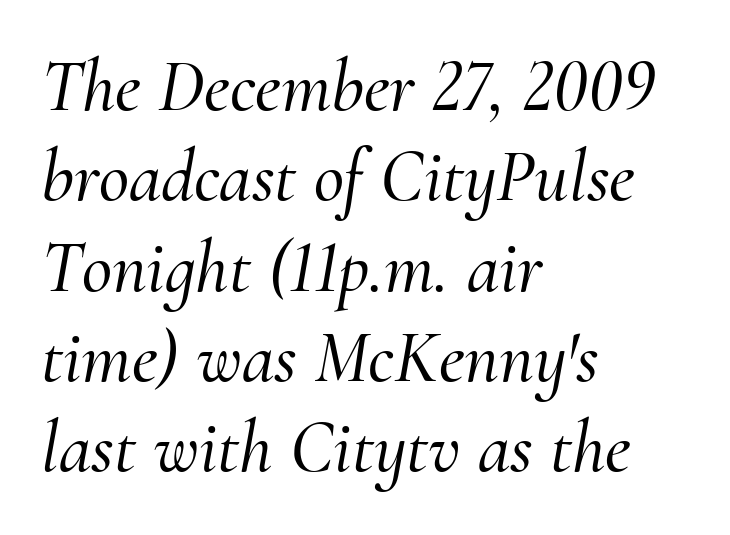
The image shows 74 px serif type, italic (leaning right); set left-aligned, line spacing 1.22x, normal letter spacing, not underlined; medium stroke contrast and a small x-height.
